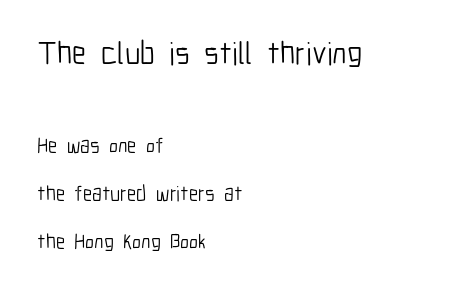
The image shows 32 px light, condensed sans-serif type, upright; set left-aligned, loose line spacing (2.27x), normal letter spacing, not underlined; the first (top) block is 1.52x larger; low stroke contrast and a medium x-height.
